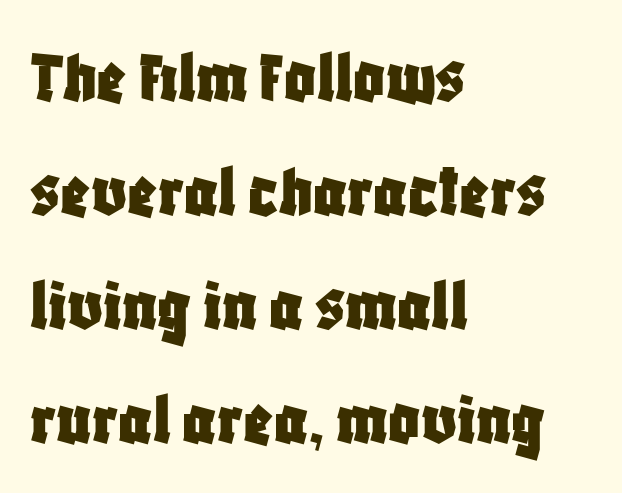
Normally led — the rows are evenly, conventionally spaced. Short and long lines alike share a common starting point at left. The rendering uses natural spacing where letterforms have individual widths. Stroke terminals: plain, sans-serif.
